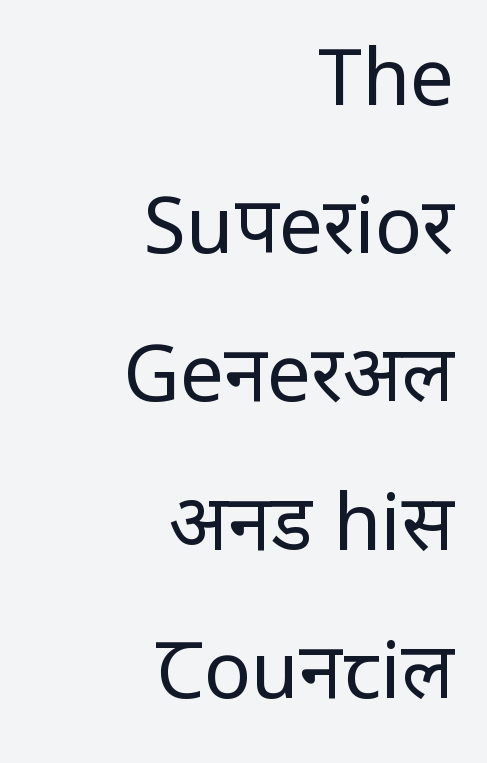
The strokes carry an ordinary text weight at most. Check under the words: just untouched page. Standard letterfit; no display-style spreading of the glyphs. These lines stand farther apart than default settings would place them.
